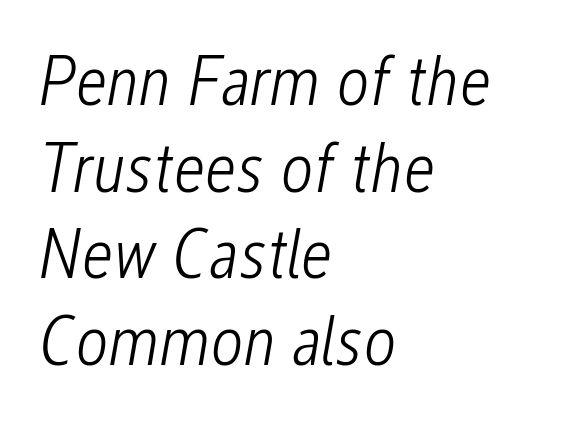
{"italic": "yes", "lean": "right", "slant_degrees": 12, "bold": "no", "weight": "light", "width": "condensed", "stroke_contrast": "low", "x_height": "medium", "monospaced": "no", "underline": "no", "align": "left", "line_spacing_ratio": 1.22, "letter_spacing": "normal", "letter_spacing_em": 0.0, "glyph_px": 71}
